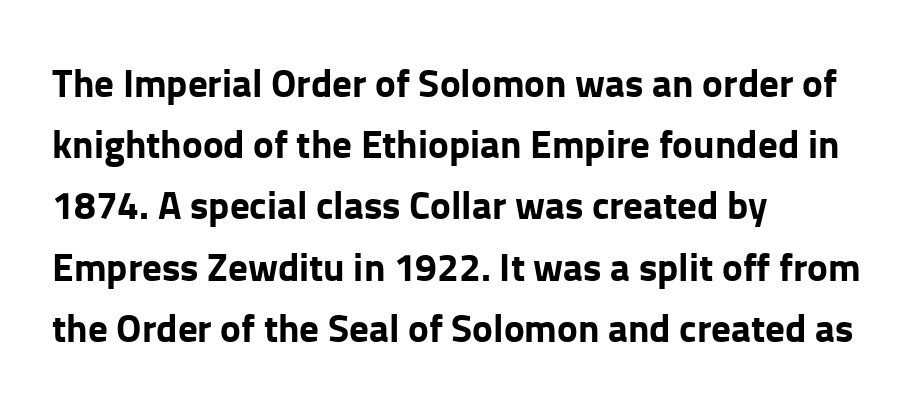
The image shows 39 px bold sans-serif type, upright; set left-aligned, normal line spacing (1.57x), normal letter spacing, not underlined; low stroke contrast and a medium x-height.
